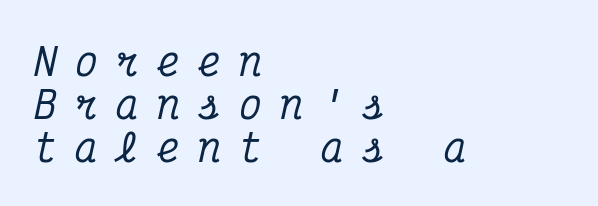
{"serif": "yes", "italic": "yes", "lean": "right", "slant_degrees": 12, "width": "condensed", "stroke_contrast": "medium", "x_height": "medium", "monospaced": "yes", "underline": "no", "align": "left", "line_spacing": "tight", "line_spacing_ratio": 1.13, "letter_spacing": "wide", "letter_spacing_em": 0.48, "glyph_px": 38}
